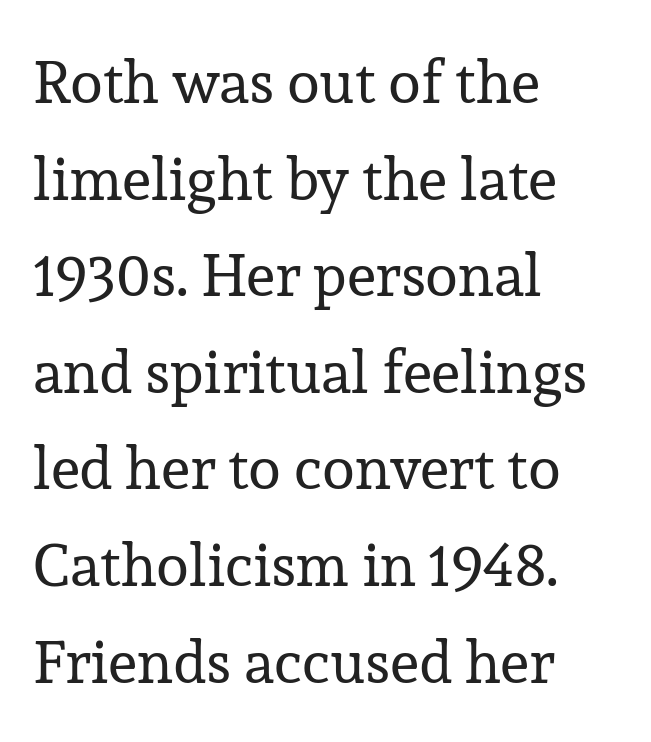
{"serif": "yes", "italic": "no", "bold": "no", "weight": "regular", "width": "normal", "stroke_contrast": "low", "x_height": "medium", "monospaced": "no", "underline": "no", "align": "left", "line_spacing": "normal", "line_spacing_ratio": 1.61, "letter_spacing": "normal", "letter_spacing_em": 0.0, "glyph_px": 60}
